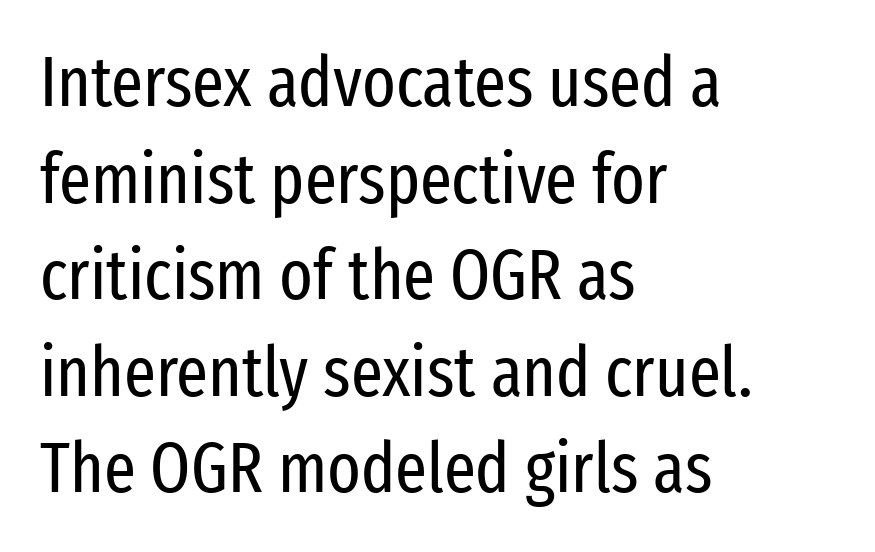
{"serif": "no", "italic": "no", "bold": "no", "weight": "regular", "width": "condensed", "stroke_contrast": "low", "x_height": "medium", "monospaced": "no", "underline": "no", "align": "left", "line_spacing": "normal", "line_spacing_ratio": 1.38, "letter_spacing": "normal", "letter_spacing_em": 0.0, "glyph_px": 70}
